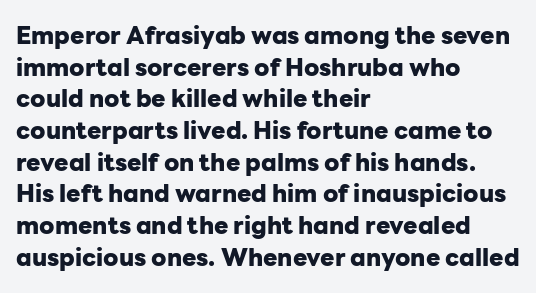
Q: Is the text bold? A: Yes.
Q: Is the text italic (slanted)? A: No, it is upright.
Q: Is the text underlined? A: No.
Q: How is the paragraph aligned? A: Left-aligned.
Q: Is the spacing between letters normal or unusually wide? A: Normal.
Q: Is the spacing between lines tight, normal or loose? A: Normal.
